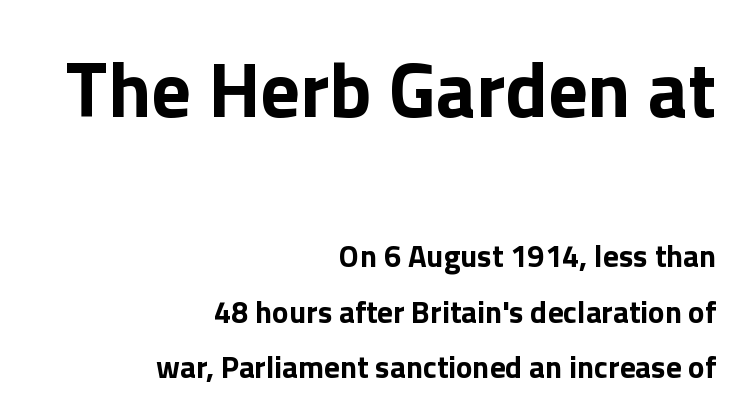
{"serif": "no", "italic": "no", "bold": "yes", "weight": "bold", "width": "normal", "x_height": "medium", "monospaced": "no", "underline": "no", "align": "right", "line_spacing_ratio": 1.8, "letter_spacing": "normal", "letter_spacing_em": 0.0, "larger_block": "first", "size_ratio": 2.52, "glyph_px": 78}
